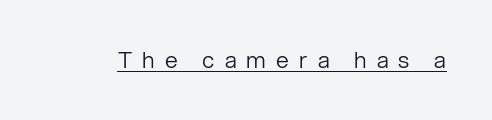
{"italic": "no", "bold": "no", "underline": "yes", "letter_spacing": "wide", "letter_spacing_em": 0.44, "glyph_px": 23}
